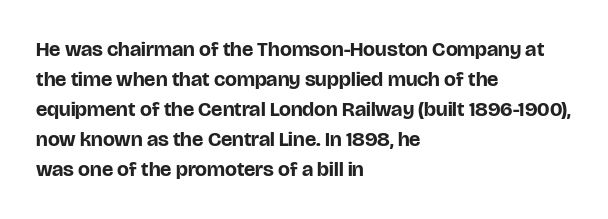
The font's upright variant was chosen for this text. These lines keep a tight, regular rhythm from letter to letter. Notice how thick the strokes are: this is what a full bold looks like. These lines sit exactly where default settings would place them.
